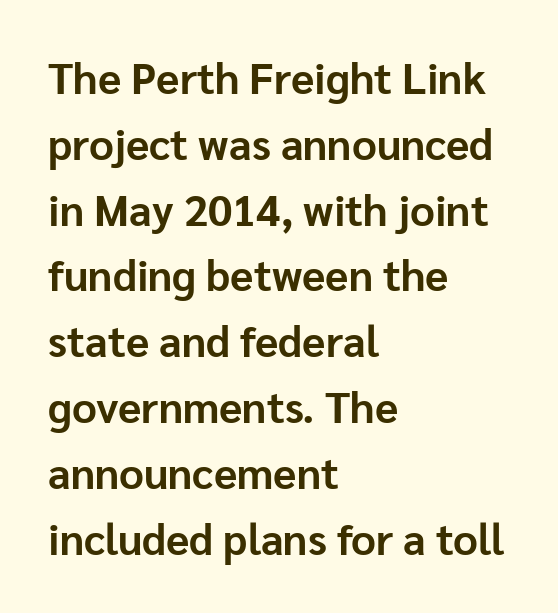
Style check: upright. Letter spacing: default. Descender tails drop into unmarked territory. Grotesque or geometric, the face here clearly has no serifs.
